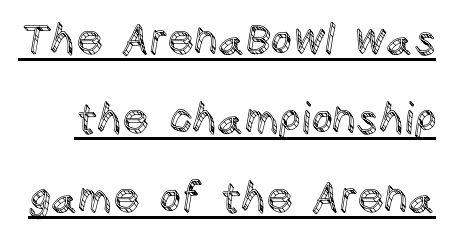
The words here are underlined. The passage shown is typed in a proportional face where columns would drift. The type is set solid horizontally, with unmodified tracking.
